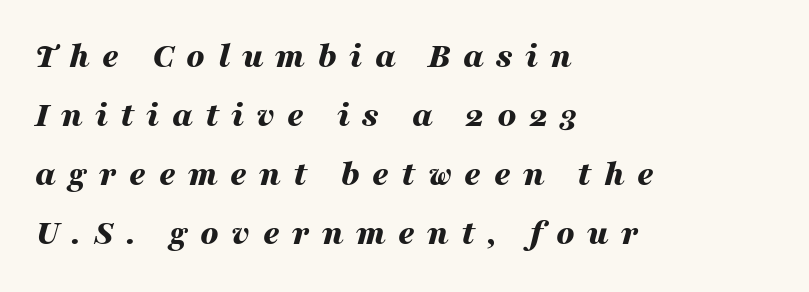
The image shows 36 px bold, wide type, italic (leaning right); set left-aligned, normal line spacing (1.64x), unusually wide letter spacing (+0.34 em), not underlined; medium stroke contrast and a medium x-height.
